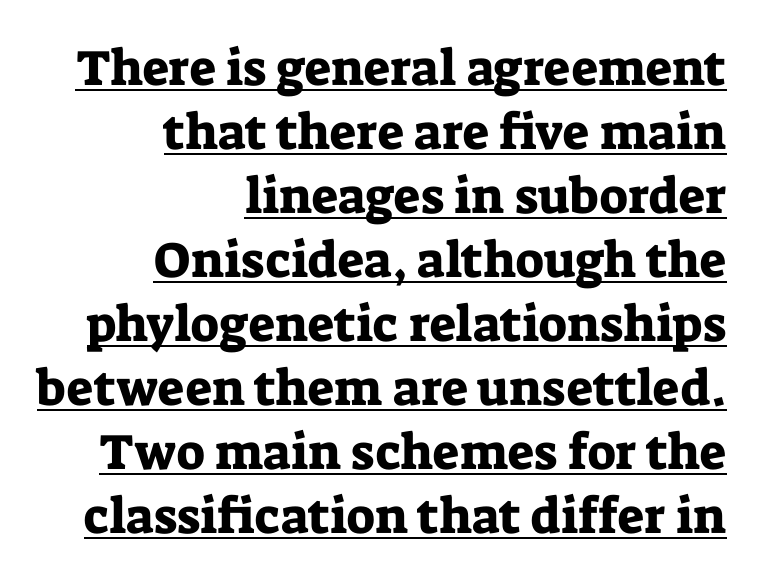
Q: Is the text italic (slanted)? A: No, it is upright.
Q: Is the typeface a serif or a sans-serif typeface? A: Serif.
Q: Is the text underlined? A: Yes.
Q: How is the paragraph aligned? A: Right-aligned.
Q: Is the spacing between letters normal or unusually wide? A: Normal.
Q: Is the spacing between lines tight, normal or loose? A: Normal.
Q: Width (condensed, normal, or wide)? A: Normal.
Q: Stroke contrast? A: Low.
Q: x-height? A: Medium.
Q: Monospaced? A: No.
